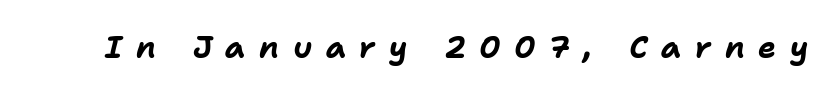
Q: Is the text bold? A: Yes.
Q: Is the text italic (slanted)? A: Yes, it leans right by about 11 degrees.
Q: Is the text underlined? A: No.
Q: Is the spacing between letters normal or unusually wide? A: Unusually wide.
Q: Width (condensed, normal, or wide)? A: Normal.
Q: Stroke contrast? A: Low.
Q: x-height? A: Medium.
Q: Monospaced? A: No.
